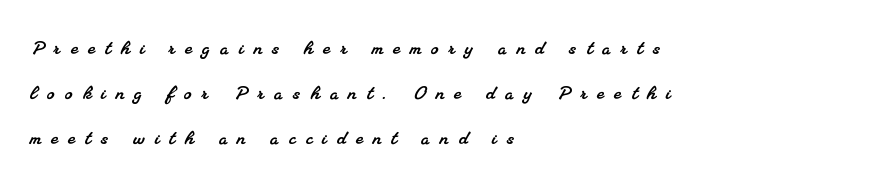
Q: Is the text underlined? A: No.
Q: How is the paragraph aligned? A: Left-aligned.
Q: Is the spacing between letters normal or unusually wide? A: Unusually wide.
